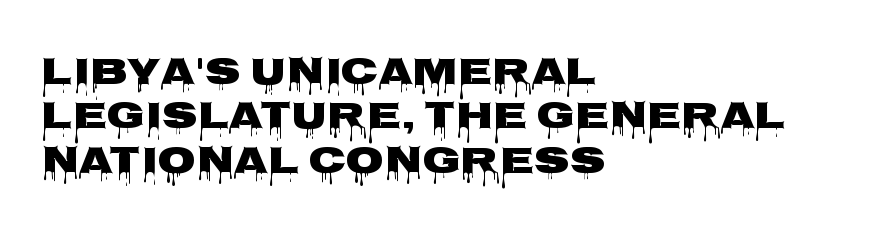
Plenty of ink on the page — the face is bold. The letters stand upright; this is a roman face. The letters sit at their default tracking, neither squeezed nor spread. No word sits above an underline. Character widths vary here, with narrow letters taking less room than wide ones.
